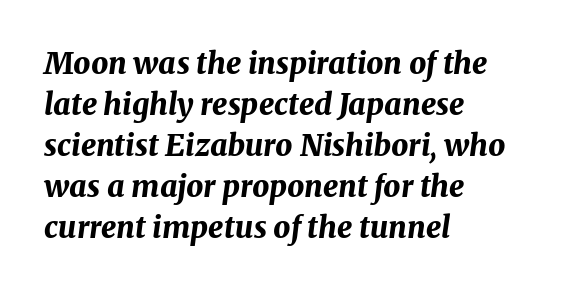
Q: Is the text bold? A: Yes.
Q: Is the text italic (slanted)? A: Yes, it leans right by about 8 degrees.
Q: Is the text underlined? A: No.
Q: How is the paragraph aligned? A: Left-aligned.
Q: Is the spacing between letters normal or unusually wide? A: Normal.
Q: Is the spacing between lines tight, normal or loose? A: Normal.
Q: Width (condensed, normal, or wide)? A: Normal.
Q: Stroke contrast? A: Medium.
Q: x-height? A: Medium.
Q: Monospaced? A: No.
